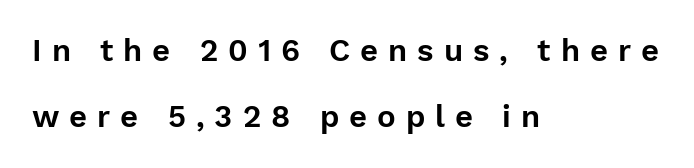
Q: Is the text italic (slanted)? A: No, it is upright.
Q: Is the typeface a serif or a sans-serif typeface? A: Sans-serif.
Q: Is the text underlined? A: No.
Q: How is the paragraph aligned? A: Left-aligned.
Q: Is the spacing between letters normal or unusually wide? A: Unusually wide.
Q: Is the spacing between lines tight, normal or loose? A: Loose.
Q: Width (condensed, normal, or wide)? A: Normal.
Q: Stroke contrast? A: Low.
Q: x-height? A: Medium.
Q: Monospaced? A: No.
